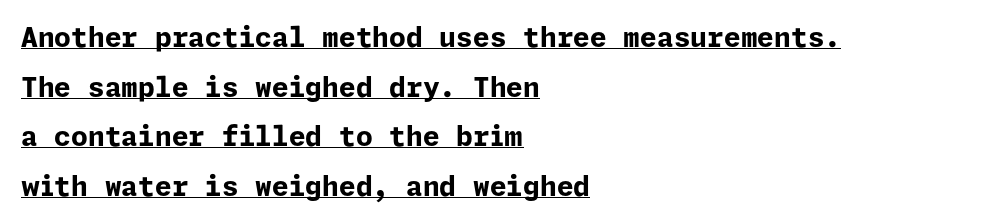
The image shows 27 px bold type, upright; set left-aligned, line spacing 1.84x, normal letter spacing, underlined.
